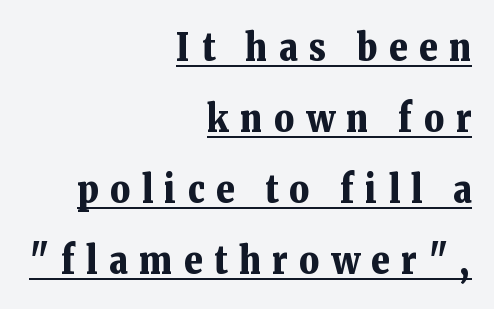
Weight: bold. Old-style or modern, the face here clearly has serifs. Words appear elongated and porous because spacing is wide. Looks like regular typesetting: each glyph gets only the width it needs.
